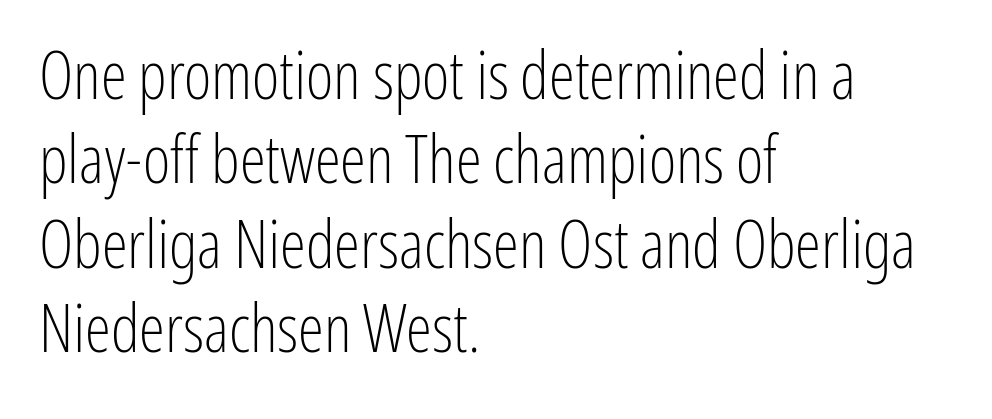
Q: Is the text bold? A: No.
Q: Is the text italic (slanted)? A: No, it is upright.
Q: Is the typeface a serif or a sans-serif typeface? A: Sans-serif.
Q: Is the text underlined? A: No.
Q: How is the paragraph aligned? A: Left-aligned.
Q: Is the spacing between letters normal or unusually wide? A: Normal.
Q: Is the spacing between lines tight, normal or loose? A: Normal.
Q: Width (condensed, normal, or wide)? A: Condensed.
Q: Stroke contrast? A: Low.
Q: x-height? A: Medium.
Q: Monospaced? A: No.
